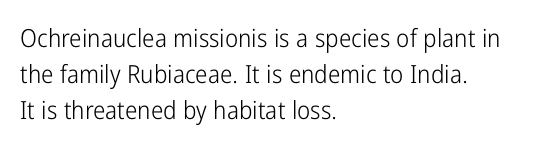
{"italic": "no", "bold": "no", "underline": "no", "align": "left", "line_spacing": "normal", "line_spacing_ratio": 1.44, "letter_spacing": "normal", "letter_spacing_em": 0.0, "glyph_px": 25}
